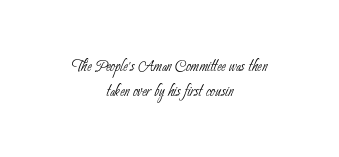
Q: Is the text bold? A: No.
Q: Is the text underlined? A: No.
Q: How is the paragraph aligned? A: Centered.
Q: Is the spacing between letters normal or unusually wide? A: Normal.
